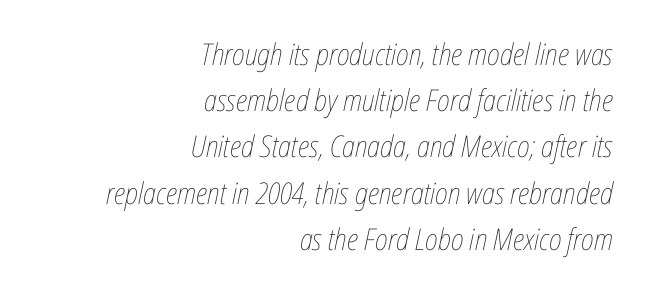
Q: Is the text bold? A: No.
Q: Is the text italic (slanted)? A: Yes, it leans right by about 12 degrees.
Q: Is the text underlined? A: No.
Q: How is the paragraph aligned? A: Right-aligned.
Q: Is the spacing between letters normal or unusually wide? A: Normal.
Q: Is the spacing between lines tight, normal or loose? A: Normal.
Q: Width (condensed, normal, or wide)? A: Condensed.
Q: Stroke contrast? A: Low.
Q: x-height? A: Medium.
Q: Monospaced? A: No.
